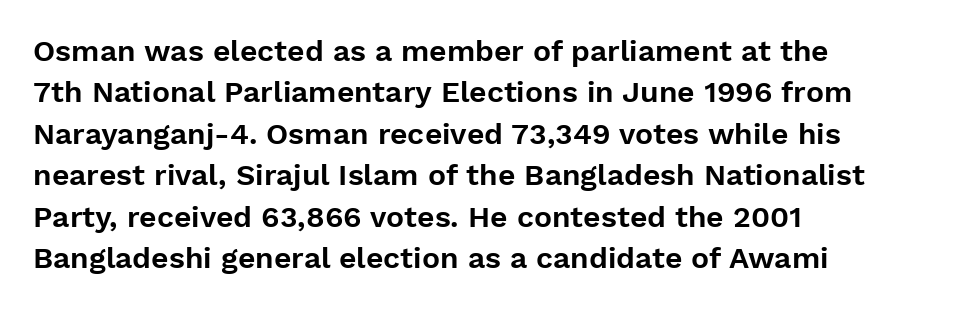
Q: Is the text italic (slanted)? A: No, it is upright.
Q: Is the typeface a serif or a sans-serif typeface? A: Sans-serif.
Q: Is the text underlined? A: No.
Q: How is the paragraph aligned? A: Left-aligned.
Q: Is the spacing between letters normal or unusually wide? A: Normal.
Q: Is the spacing between lines tight, normal or loose? A: Normal.
Q: Width (condensed, normal, or wide)? A: Normal.
Q: Stroke contrast? A: Low.
Q: x-height? A: Medium.
Q: Monospaced? A: No.
